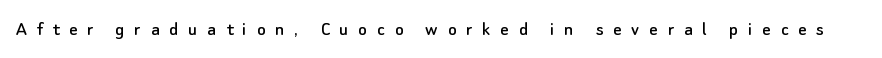
Is the letter spacing exaggerated? Yes — the characters are pushed far apart. Ascenders rise straight up at ninety degrees. The gap between lines stays unmarked.
